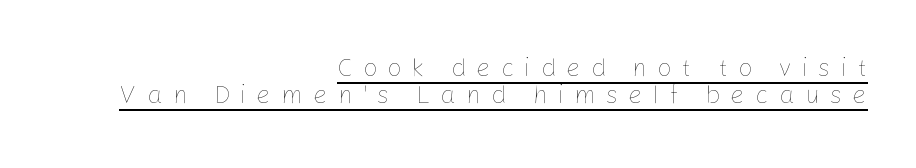
Q: Is the text bold? A: No.
Q: Is the text italic (slanted)? A: No, it is upright.
Q: Is the text underlined? A: Yes.
Q: How is the paragraph aligned? A: Right-aligned.
Q: Is the spacing between letters normal or unusually wide? A: Unusually wide.
Q: Is the spacing between lines tight, normal or loose? A: Tight.
